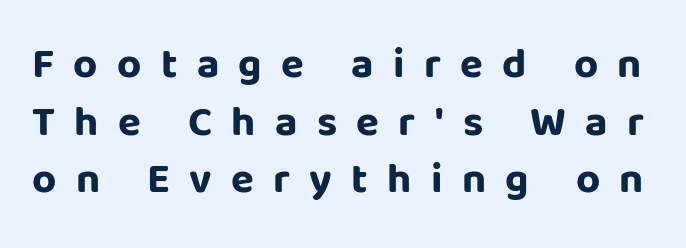
{"serif": "no", "italic": "no", "bold": "yes", "weight": "bold", "width": "normal", "stroke_contrast": "low", "x_height": "large", "monospaced": "no", "underline": "no", "line_spacing": "normal", "line_spacing_ratio": 1.37, "letter_spacing": "wide", "letter_spacing_em": 0.46, "glyph_px": 42}
